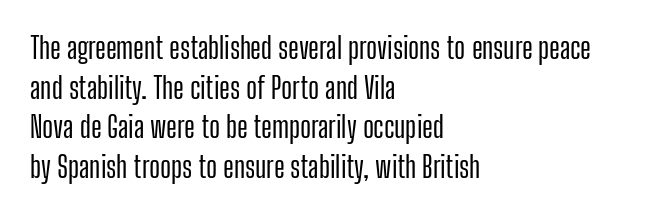
{"serif": "no", "italic": "no", "width": "condensed", "stroke_contrast": "low", "x_height": "medium", "monospaced": "no", "underline": "no", "align": "left", "line_spacing": "normal", "line_spacing_ratio": 1.37, "letter_spacing": "normal", "letter_spacing_em": 0.0, "glyph_px": 29}
